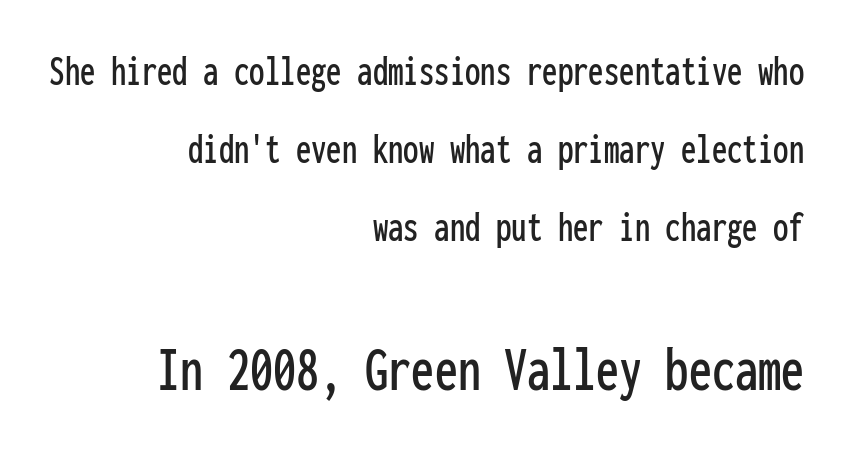
The image shows 66 px condensed sans-serif type, upright, monospaced; set right-aligned, line spacing 1.77x, normal letter spacing, not underlined; the second (bottom) block is 1.5x larger; low stroke contrast and a medium x-height.
